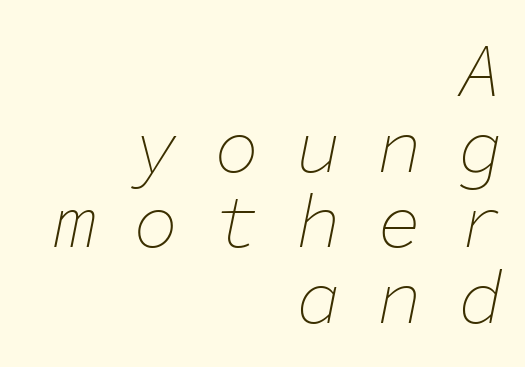
Q: Is the text bold? A: No.
Q: Is the text italic (slanted)? A: Yes, it leans right by about 11 degrees.
Q: Is the text underlined? A: No.
Q: How is the paragraph aligned? A: Right-aligned.
Q: Is the spacing between letters normal or unusually wide? A: Unusually wide.
Q: Is the spacing between lines tight, normal or loose? A: Tight.
Q: Width (condensed, normal, or wide)? A: Normal.
Q: Stroke contrast? A: Low.
Q: x-height? A: Medium.
Q: Monospaced? A: Yes.
